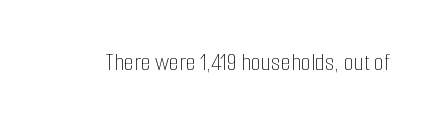
Q: Is the text bold? A: No.
Q: Is the text italic (slanted)? A: No, it is upright.
Q: Is the text underlined? A: No.
Q: Is the spacing between letters normal or unusually wide? A: Normal.
